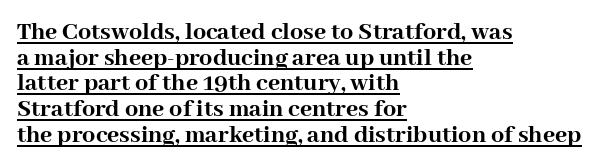
{"italic": "no", "bold": "yes", "underline": "yes", "align": "left", "line_spacing": "tight", "line_spacing_ratio": 0.99, "letter_spacing": "normal", "letter_spacing_em": 0.0, "glyph_px": 26}
